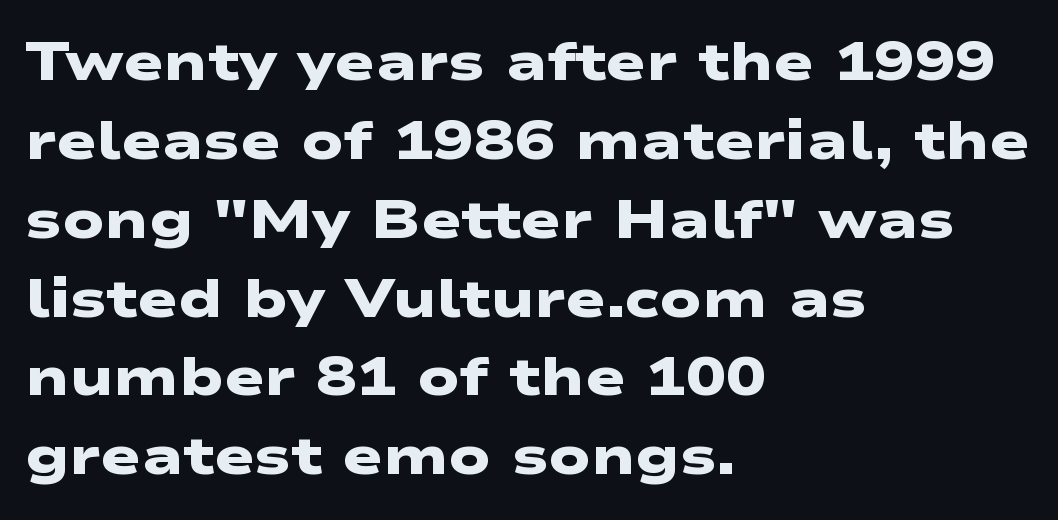
Q: Is the text bold? A: Yes.
Q: Is the typeface a serif or a sans-serif typeface? A: Sans-serif.
Q: Is the text underlined? A: No.
Q: How is the paragraph aligned? A: Left-aligned.
Q: Is the spacing between letters normal or unusually wide? A: Normal.
Q: Is the spacing between lines tight, normal or loose? A: Normal.
Q: Width (condensed, normal, or wide)? A: Wide.
Q: Stroke contrast? A: Low.
Q: x-height? A: Medium.
Q: Monospaced? A: No.
